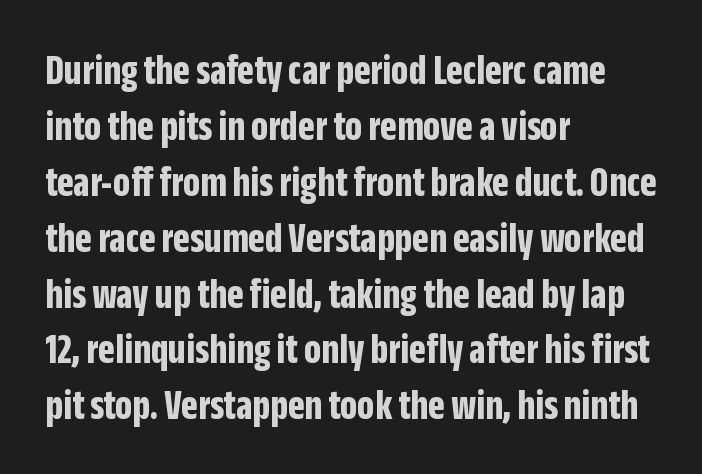
Spacing verdict: proportional, widths tailored to each character. A classic flush-left, rag-right setting is used for this passage. Heft: maximum for text — a bold. The passage shown is not underscored anywhere. Default kerning and tracking; the words read as compact shapes. Each letter's strokes conclude bluntly, with no projecting serifs.
